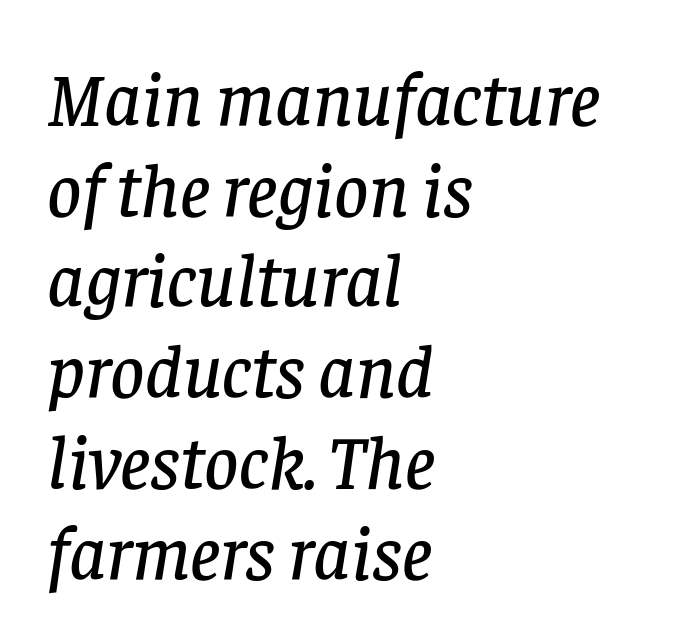
Typeset ragged right — the left edge is the straight one. Letter spacing: default. Underline: absent. In terms of letterform style, serifs are clearly present. Note the varied advance widths — an 'i' is clearly narrower than an 'm'. This sample uses an oblique cut, with every glyph tilted off the vertical.
